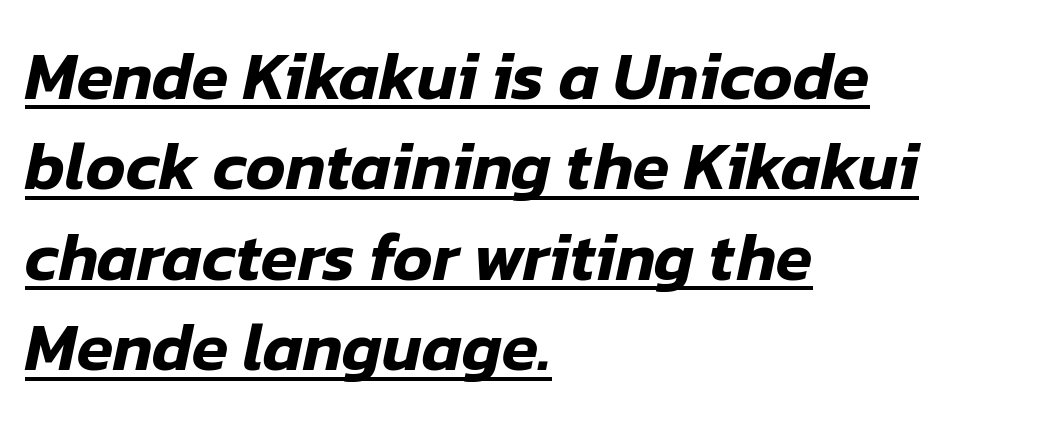
{"italic": "yes", "lean": "right", "slant_degrees": 12, "width": "normal", "stroke_contrast": "low", "x_height": "medium", "monospaced": "no", "underline": "yes", "align": "left", "line_spacing": "normal", "line_spacing_ratio": 1.35, "letter_spacing": "normal", "letter_spacing_em": 0.0, "glyph_px": 67}
